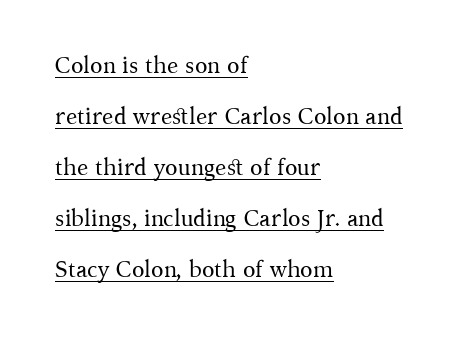
Q: Is the text bold? A: No.
Q: Is the text italic (slanted)? A: No, it is upright.
Q: Is the text underlined? A: Yes.
Q: How is the paragraph aligned? A: Left-aligned.
Q: Is the spacing between letters normal or unusually wide? A: Normal.
Q: Is the spacing between lines tight, normal or loose? A: Loose.
